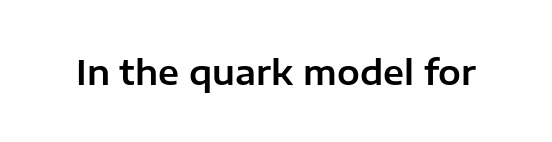
{"serif": "no", "italic": "no", "width": "normal", "stroke_contrast": "low", "x_height": "medium", "monospaced": "no", "underline": "no", "letter_spacing": "normal", "letter_spacing_em": 0.0, "glyph_px": 34}
